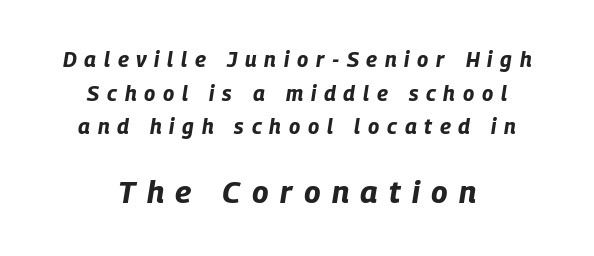
{"italic": "yes", "lean": "right", "slant_degrees": 9, "bold": "yes", "weight": "bold", "width": "condensed", "stroke_contrast": "low", "x_height": "large", "monospaced": "no", "underline": "no", "align": "center", "line_spacing": "normal", "line_spacing_ratio": 1.6, "letter_spacing": "wide", "letter_spacing_em": 0.37, "larger_block": "second", "size_ratio": 1.48, "glyph_px": 31}
